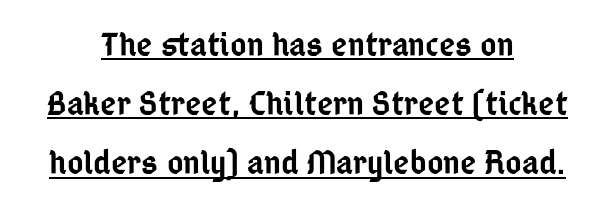
The passage shown is typed in a proportional face where columns would drift. Each new line begins a customary step beneath the previous one. Glance below the letters and you will spot a drawn line. Notice how the passage keeps no hard edge, just a central spine. These lines keep a tight, regular rhythm from letter to letter.
